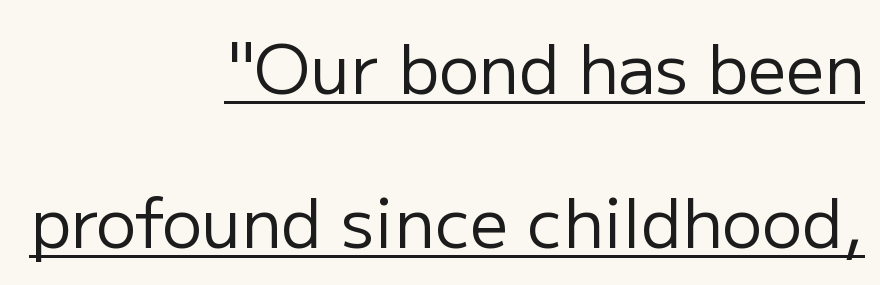
{"serif": "no", "italic": "no", "bold": "no", "weight": "regular", "width": "normal", "stroke_contrast": "low", "x_height": "medium", "monospaced": "no", "underline": "yes", "align": "right", "line_spacing": "loose", "line_spacing_ratio": 2.3, "letter_spacing": "normal", "letter_spacing_em": 0.0, "glyph_px": 67}
